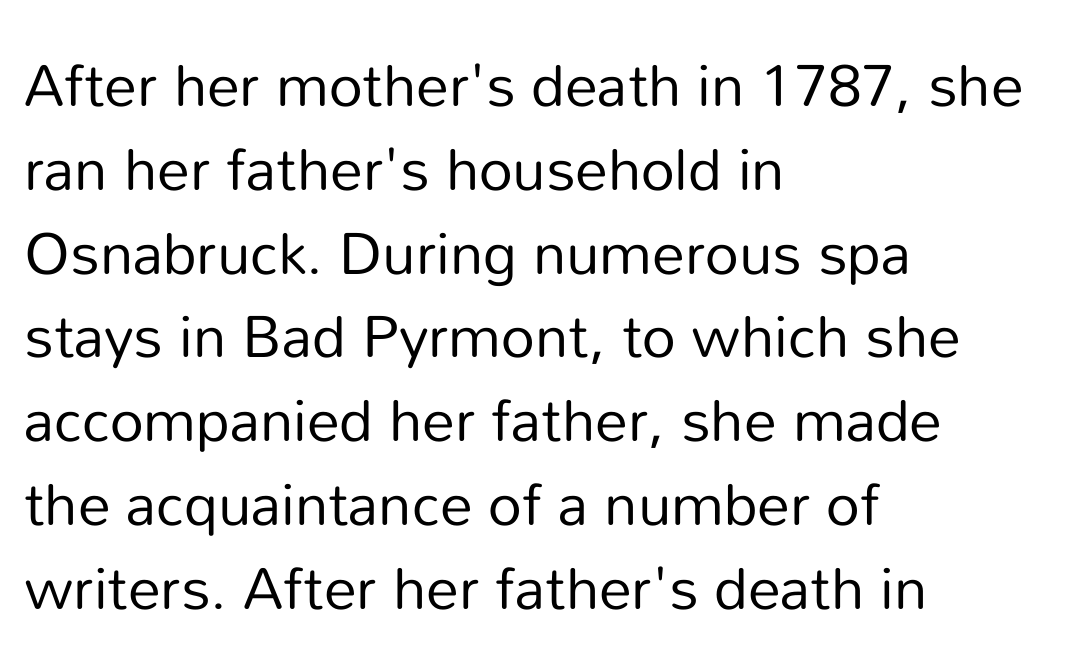
Q: Is the text bold? A: No.
Q: Is the text italic (slanted)? A: No, it is upright.
Q: Is the typeface a serif or a sans-serif typeface? A: Sans-serif.
Q: Is the text underlined? A: No.
Q: How is the paragraph aligned? A: Left-aligned.
Q: Is the spacing between letters normal or unusually wide? A: Normal.
Q: Is the spacing between lines tight, normal or loose? A: Normal.
Q: Width (condensed, normal, or wide)? A: Normal.
Q: Stroke contrast? A: Low.
Q: x-height? A: Medium.
Q: Monospaced? A: No.
